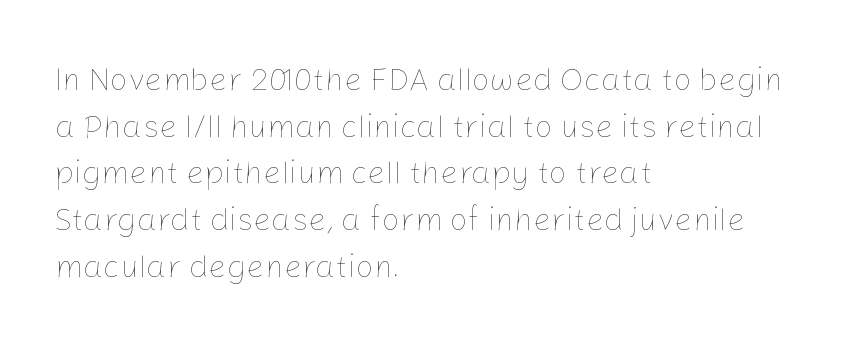
{"italic": "no", "bold": "no", "weight": "thin", "width": "normal", "stroke_contrast": "low", "x_height": "medium", "monospaced": "no", "underline": "no", "align": "left", "line_spacing": "normal", "line_spacing_ratio": 1.46, "letter_spacing": "normal", "letter_spacing_em": 0.0, "glyph_px": 32}
